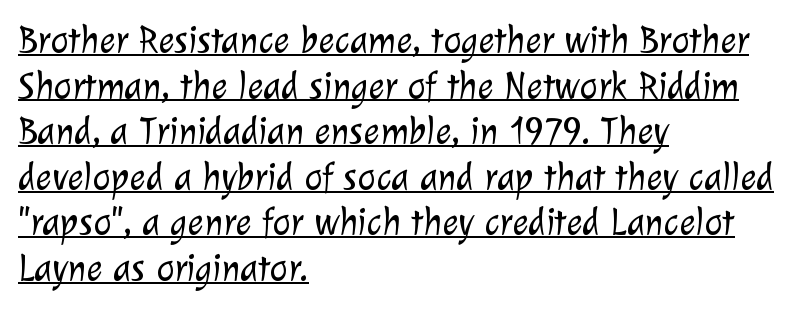
The image shows 38 px light sans-serif type; set left-aligned, line spacing 1.2x, normal letter spacing, underlined; low stroke contrast and a medium x-height.
